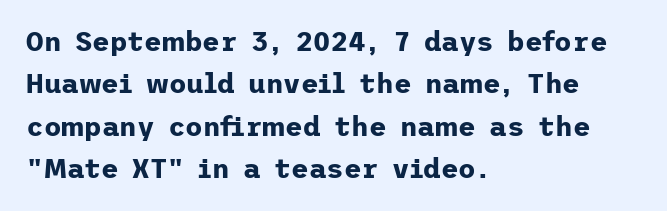
The axis of the letterforms is exactly vertical. The passage is arranged the way most books set body copy — flush left. Beneath every word, the page is bare. Summary of weight: heavy, a full bold. In terms of leading, this rendering sits right in the middle.
